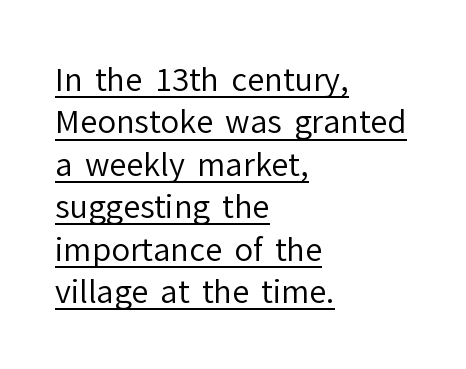
The image shows 31 px regular-weight sans-serif type, upright; set left-aligned, normal line spacing (1.37x), normal letter spacing, underlined; low stroke contrast and a medium x-height.
